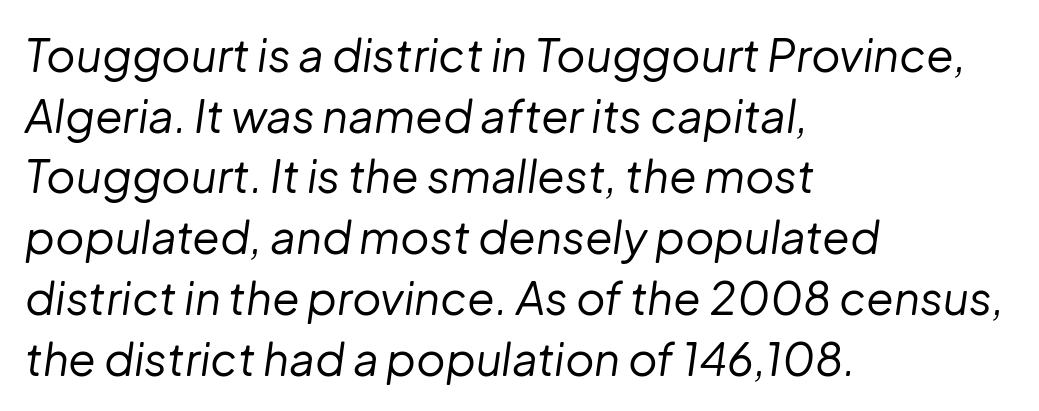
{"italic": "yes", "lean": "right", "slant_degrees": 8, "bold": "no", "weight": "regular", "width": "normal", "stroke_contrast": "low", "x_height": "medium", "monospaced": "no", "underline": "no", "align": "left", "line_spacing": "normal", "line_spacing_ratio": 1.35, "letter_spacing": "normal", "letter_spacing_em": 0.0, "glyph_px": 45}
